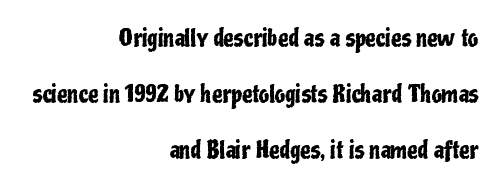
The image shows 23 px text type, upright; set right-aligned, loose line spacing (2.44x), normal letter spacing, not underlined.
